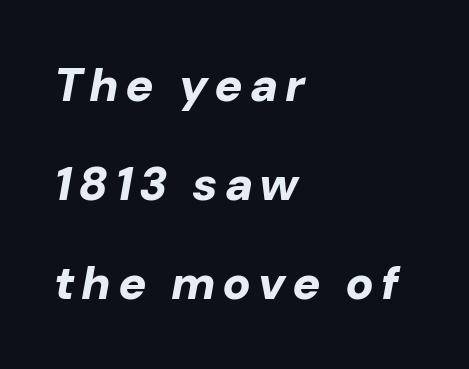
{"italic": "yes", "lean": "right", "slant_degrees": 10, "bold": "yes", "weight": "bold", "width": "normal", "stroke_contrast": "low", "x_height": "medium", "monospaced": "no", "underline": "no", "align": "left", "line_spacing": "loose", "line_spacing_ratio": 2.11, "glyph_px": 47}
